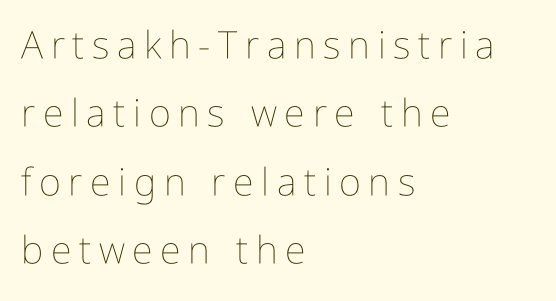
The image shows 38 px thin, condensed type, upright; set left-aligned, line spacing 1.8x, unusually wide letter spacing (+0.2 em), not underlined; low stroke contrast and a medium x-height.
